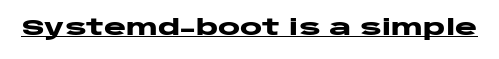
Emphasis is given by a line drawn under the lettering. Weight: bold. Honestly, the letter spacing is just normal — you wouldn't notice it. Is there any slant? The stems are plumb.
